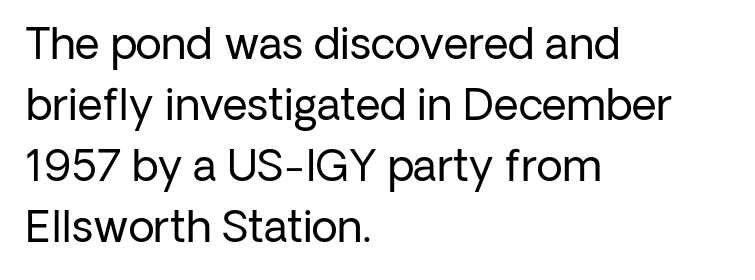
{"serif": "no", "italic": "no", "bold": "no", "weight": "regular", "width": "normal", "stroke_contrast": "low", "x_height": "medium", "monospaced": "no", "underline": "no", "align": "left", "line_spacing": "normal", "line_spacing_ratio": 1.42, "letter_spacing": "normal", "letter_spacing_em": 0.0, "glyph_px": 43}
